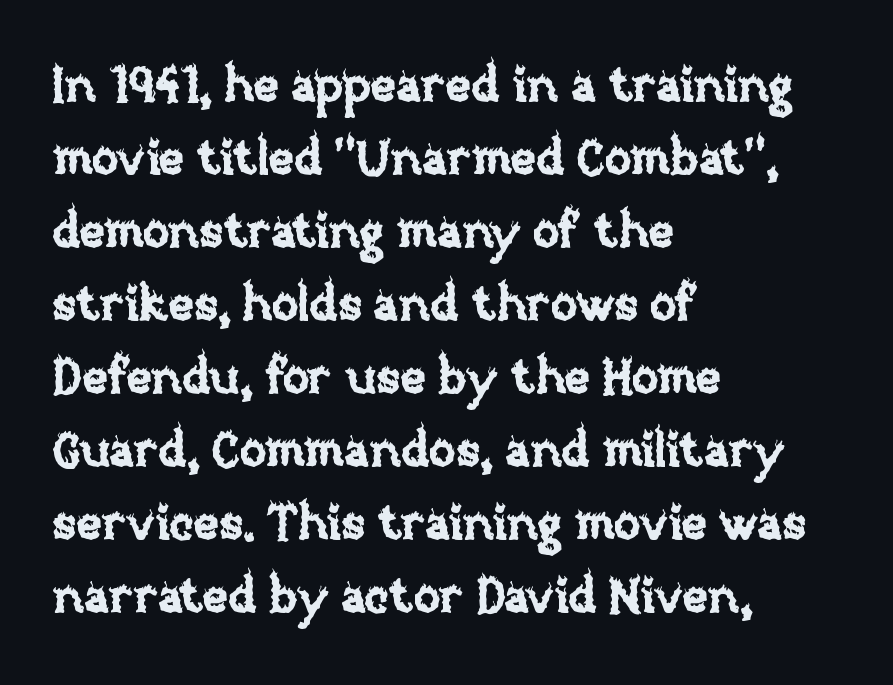
{"italic": "no", "width": "normal", "stroke_contrast": "low", "x_height": "large", "monospaced": "no", "underline": "no", "align": "left", "line_spacing": "normal", "line_spacing_ratio": 1.49, "letter_spacing": "normal", "letter_spacing_em": 0.0, "glyph_px": 49}
